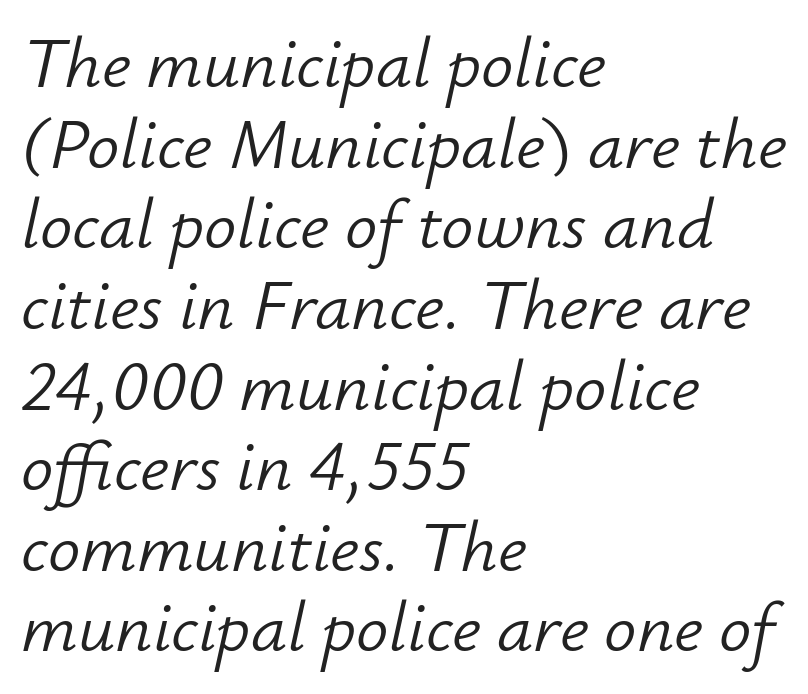
Q: Is the text bold? A: No.
Q: Is the text italic (slanted)? A: Yes, it leans right by about 12 degrees.
Q: Is the text underlined? A: No.
Q: How is the paragraph aligned? A: Left-aligned.
Q: Is the spacing between letters normal or unusually wide? A: Normal.
Q: Is the spacing between lines tight, normal or loose? A: Tight.
Q: Width (condensed, normal, or wide)? A: Normal.
Q: Stroke contrast? A: Low.
Q: x-height? A: Small.
Q: Monospaced? A: No.
